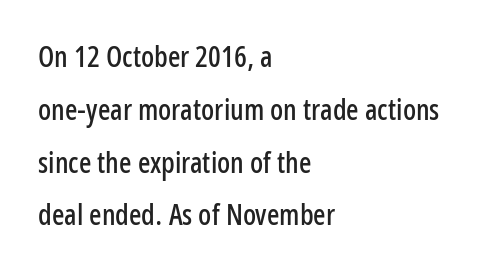
To sum up the face: it is a sans, with no serifs. Any mark beneath the type? The region is blank. Glyph-to-glyph distance matches everyday printed text. A typesetter would call this proportional, since set widths differ per character. The rag falls on the right side of this text block. Style check: upright.
